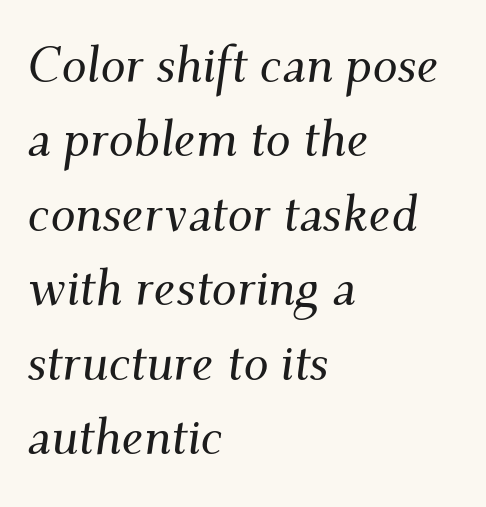
{"serif": "yes", "italic": "yes", "lean": "right", "slant_degrees": 9, "width": "normal", "stroke_contrast": "medium", "x_height": "small", "monospaced": "no", "underline": "no", "align": "left", "line_spacing": "normal", "line_spacing_ratio": 1.49, "letter_spacing": "normal", "letter_spacing_em": 0.0, "glyph_px": 50}
